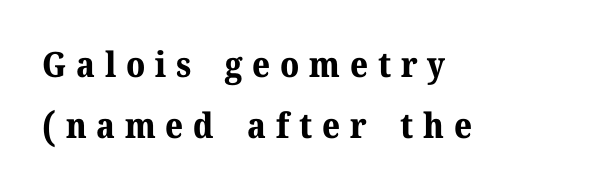
The rag falls on the right side of this text block. The type family on display is of the serif kind. The passage shown is not underscored anywhere. Italic? Not at all — the glyphs are vertical. Spacing between characters has been opened up far beyond the box default.
